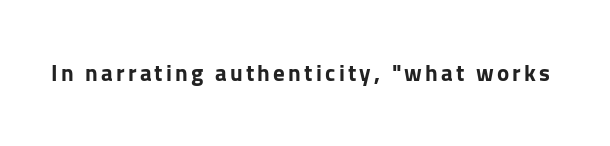
Q: Is the text bold? A: Yes.
Q: Is the text italic (slanted)? A: No, it is upright.
Q: Is the text underlined? A: No.
